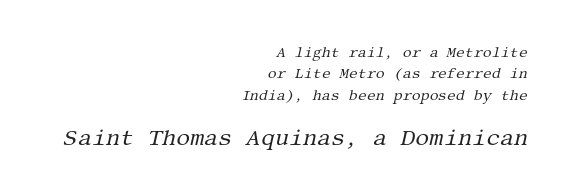
{"italic": "yes", "lean": "right", "slant_degrees": 13, "bold": "no", "underline": "no", "align": "right", "line_spacing": "normal", "line_spacing_ratio": 1.52, "letter_spacing": "normal", "letter_spacing_em": 0.0, "larger_block": "second", "size_ratio": 1.57, "glyph_px": 22}
